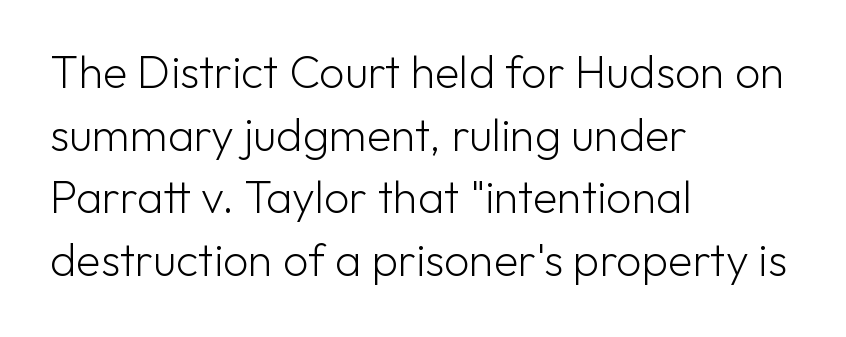
The image shows 45 px light sans-serif type, upright; set left-aligned, normal line spacing (1.39x), normal letter spacing, not underlined; low stroke contrast and a medium x-height.
